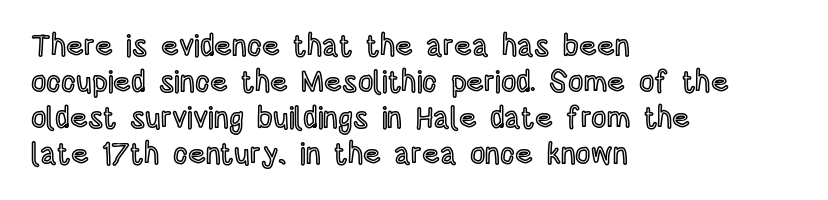
Quick note: not italic, upright. Lines of text with bare space underneath. The horizontal fit of the characters is conventional and even. These lines are rendered in a variable-pitch font. The setting favours the left margin, as ordinary paragraphs usually do.
